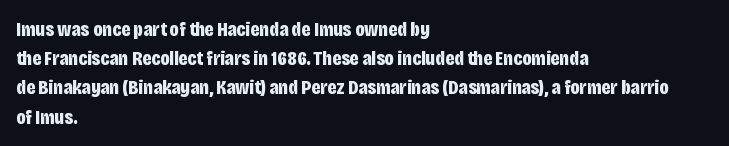
{"italic": "no", "bold": "yes", "underline": "no", "align": "left", "line_spacing": "normal", "line_spacing_ratio": 1.39, "letter_spacing": "normal", "letter_spacing_em": 0.0, "glyph_px": 21}
